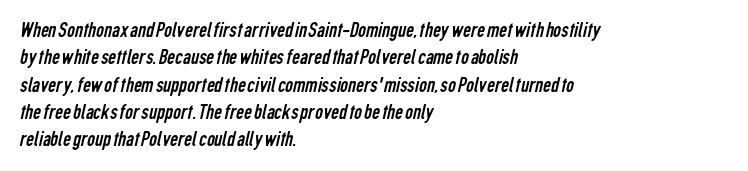
The image shows 22 px text type; set left-aligned, line spacing 1.24x, normal letter spacing, not underlined.
